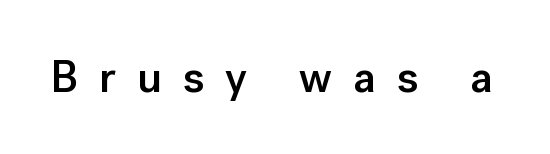
The image shows 44 px semibold sans-serif type, upright; set unusually wide letter spacing (+0.48 em), not underlined; low stroke contrast and a medium x-height.
